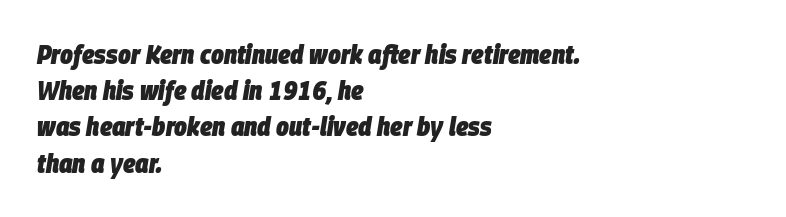
The image shows 27 px bold type, italic (leaning right); set left-aligned, normal line spacing (1.34x), normal letter spacing, not underlined.
